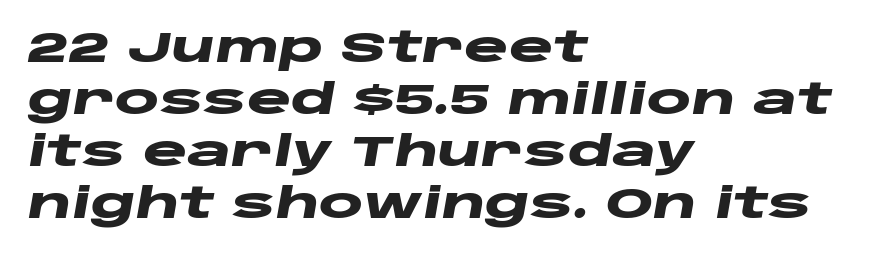
The image shows 42 px heavy, wide type, italic (leaning right); set left-aligned, line spacing 1.24x, normal letter spacing, not underlined; low stroke contrast and a large x-height.
